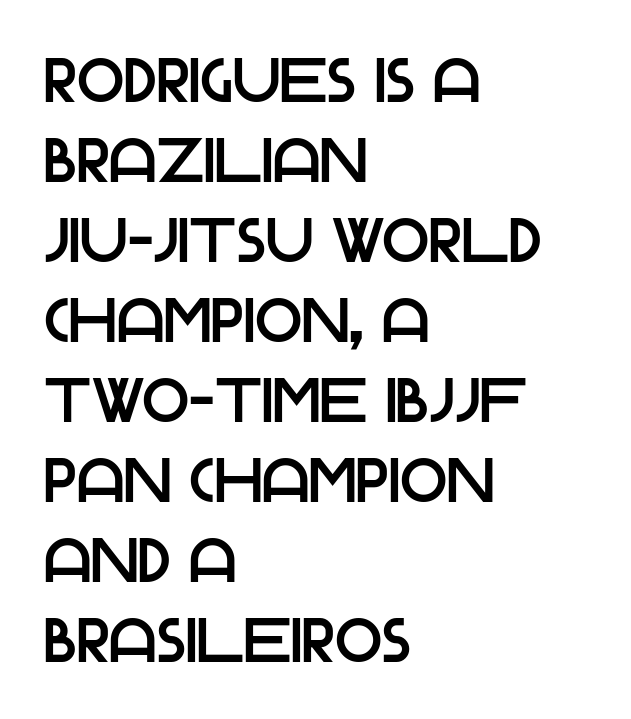
The image shows 62 px sans-serif type, upright; set left-aligned, normal line spacing (1.29x), normal letter spacing, not underlined; low stroke contrast and a large x-height.
